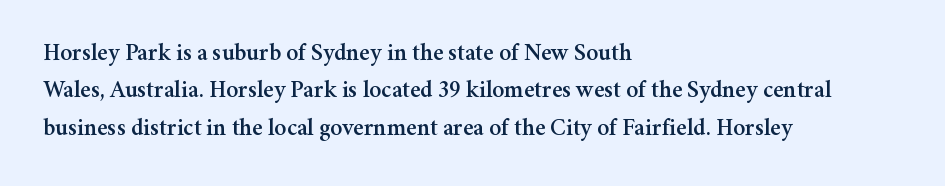
Q: Is the text italic (slanted)? A: No, it is upright.
Q: Is the text underlined? A: No.
Q: How is the paragraph aligned? A: Left-aligned.
Q: Is the spacing between letters normal or unusually wide? A: Normal.
Q: Is the spacing between lines tight, normal or loose? A: Normal.
